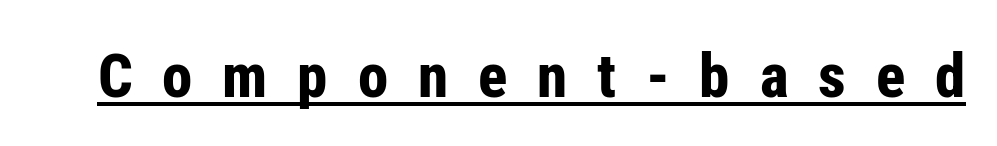
Does the lettering tilt? It doesn't — this is upright. Are there feet on the stems? There aren't — it's a sans. Caption: lettering with a line underneath. This rendering widens character spacing well past its baseline value. As a designer I'd log this as weight 700, bold.
